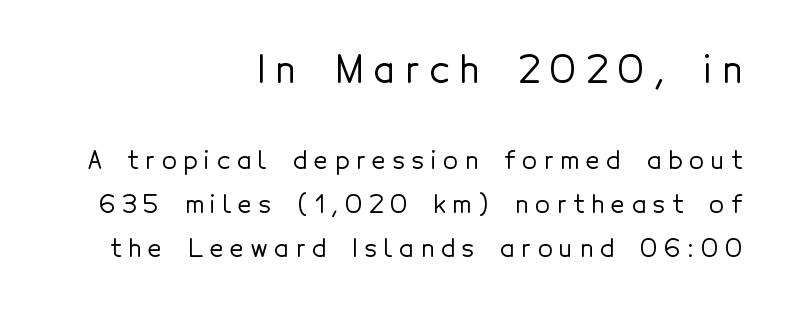
The passage shown is typeset with a sans-serif family. These lines are rendered in a variable-pitch font. Students, note that the glyphs here are deliberately spaced far apart. Check under the words: just untouched page. The designer gave the opening block more size than the closing block.
